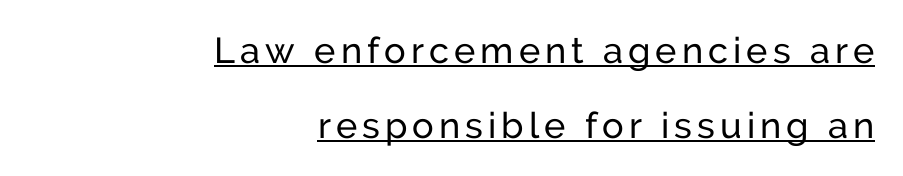
{"serif": "no", "italic": "no", "bold": "no", "weight": "regular", "width": "normal", "stroke_contrast": "low", "x_height": "medium", "monospaced": "no", "underline": "yes", "align": "right", "line_spacing": "loose", "line_spacing_ratio": 2.08, "glyph_px": 36}
